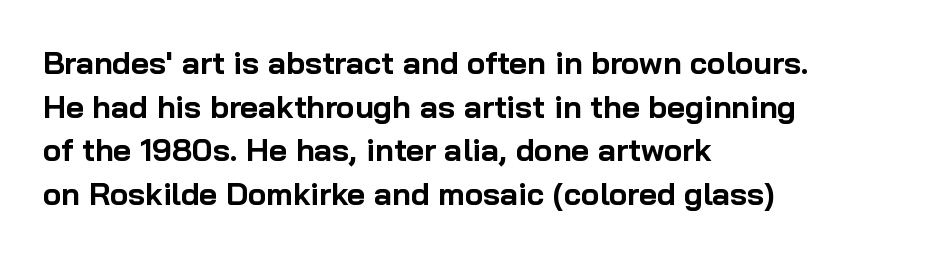
The image shows 31 px bold sans-serif type, upright; set left-aligned, normal line spacing (1.41x), normal letter spacing, not underlined; low stroke contrast and a medium x-height.
